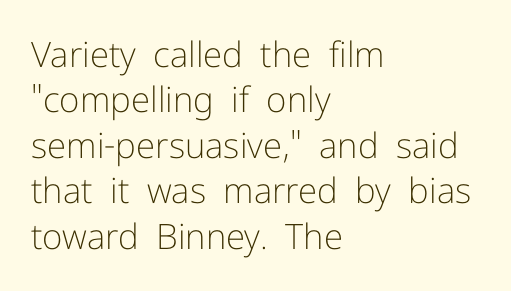
The cut favours lightness, reaching ordinary text weight at its darkest. The type is set solid horizontally, with unmodified tracking. You can tell from the bare stems that sans-serif type was used. Beneath every word, the page is bare. The letters advance in unequal steps, a hallmark of proportional type. Quick note: interline space is typical.
